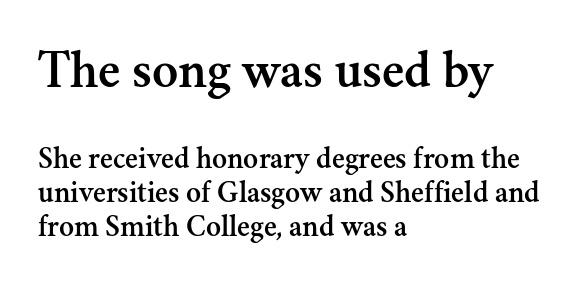
The image shows 54 px serif type, upright; set left-aligned, tight line spacing (1.09x), normal letter spacing, not underlined; the first (top) block is 1.74x larger; medium stroke contrast and a small x-height.
